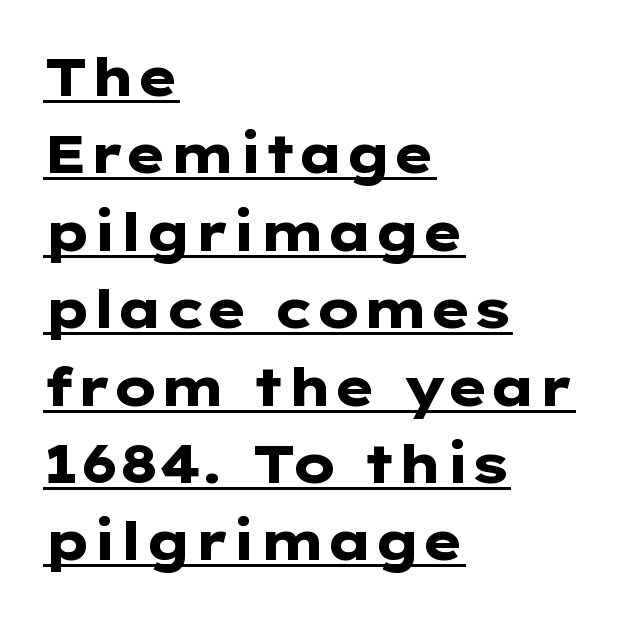
The image shows 53 px heavy, wide sans-serif type, upright; set left-aligned, normal line spacing (1.46x), normal letter spacing, underlined; low stroke contrast and a medium x-height.
